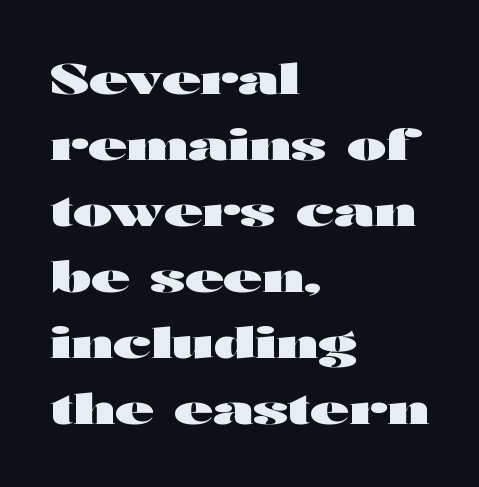
{"italic": "no", "bold": "yes", "weight": "heavy", "width": "wide", "stroke_contrast": "high", "x_height": "medium", "monospaced": "no", "underline": "no", "align": "left", "line_spacing": "normal", "line_spacing_ratio": 1.57, "letter_spacing": "normal", "letter_spacing_em": 0.0, "glyph_px": 42}
